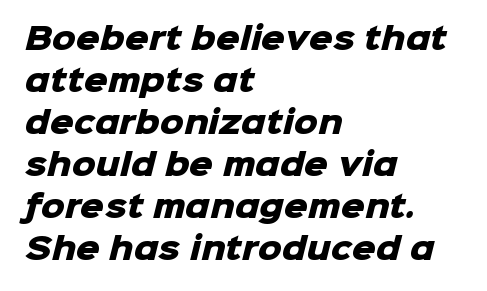
Thick stems and heavy bowls — unmistakably bold. The string is rendered with underlining switched off. This sample keeps an unexceptional amount of space between lines. Looks like regular typesetting: each glyph gets only the width it needs.
